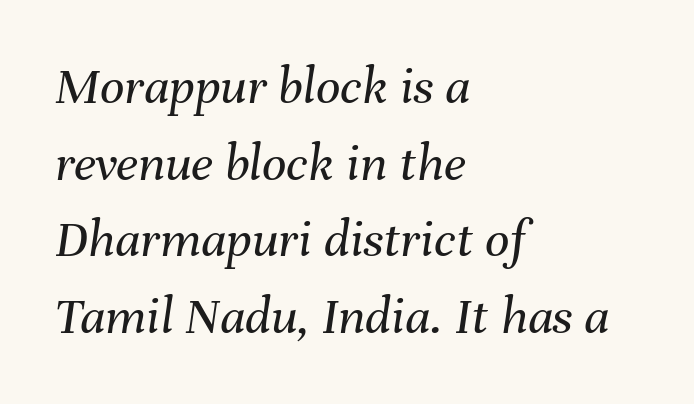
Rule under the text: the space is simply empty. Counters stay open thanks to moderate or lighter strokes. Do the characters align in a grid? No, the font is proportional. Every row of glyphs begins at an identical x-position on the left.
